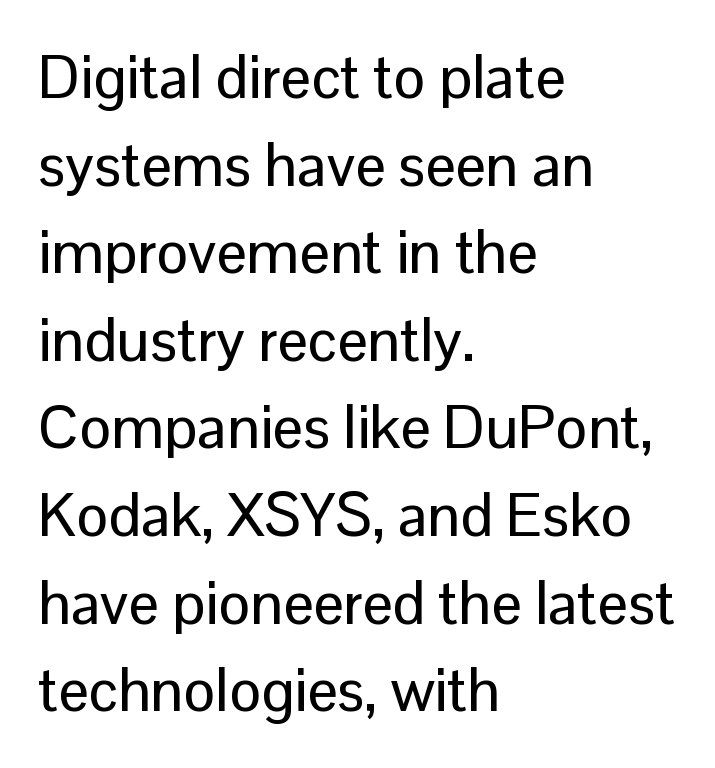
{"serif": "no", "italic": "no", "width": "normal", "stroke_contrast": "low", "x_height": "medium", "monospaced": "no", "underline": "no", "align": "left", "line_spacing": "normal", "line_spacing_ratio": 1.46, "letter_spacing": "normal", "letter_spacing_em": 0.0, "glyph_px": 60}
